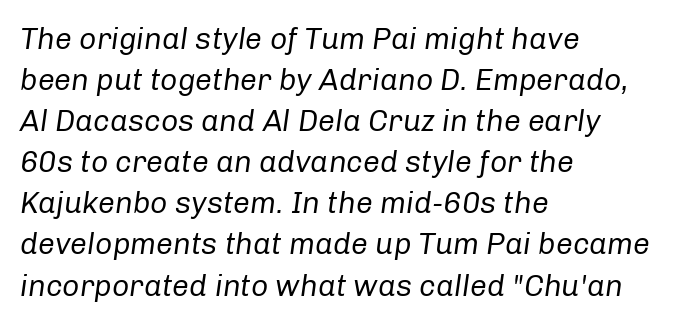
Q: Is the text bold? A: No.
Q: Is the text italic (slanted)? A: Yes, it leans right by about 8 degrees.
Q: Is the text underlined? A: No.
Q: How is the paragraph aligned? A: Left-aligned.
Q: Is the spacing between letters normal or unusually wide? A: Normal.
Q: Is the spacing between lines tight, normal or loose? A: Normal.
Q: Width (condensed, normal, or wide)? A: Normal.
Q: Stroke contrast? A: Low.
Q: x-height? A: Medium.
Q: Monospaced? A: No.
